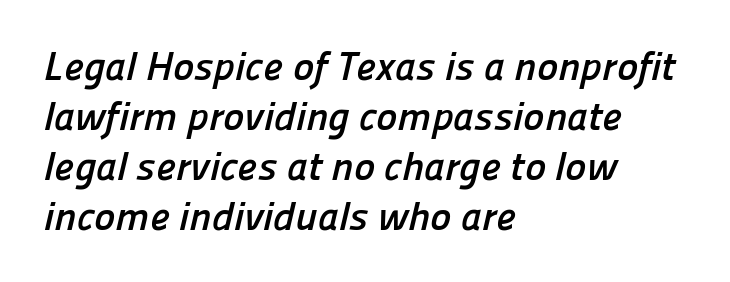
The image shows 40 px semibold sans-serif type; set left-aligned, normal line spacing (1.25x), normal letter spacing, not underlined; low stroke contrast and a medium x-height.
